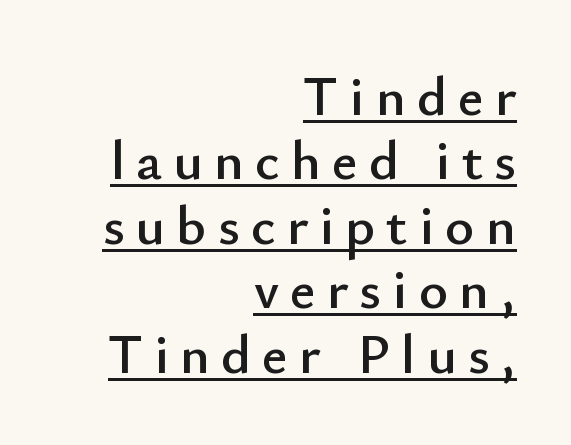
The lettering holds an erect, upright posture throughout. The lines are quadded right. Vertically, the passage feels compressed, each row crowding the next. The typeface chosen for these lines omits serifs. The face used here is proportionally spaced, like ordinary book or web type.
